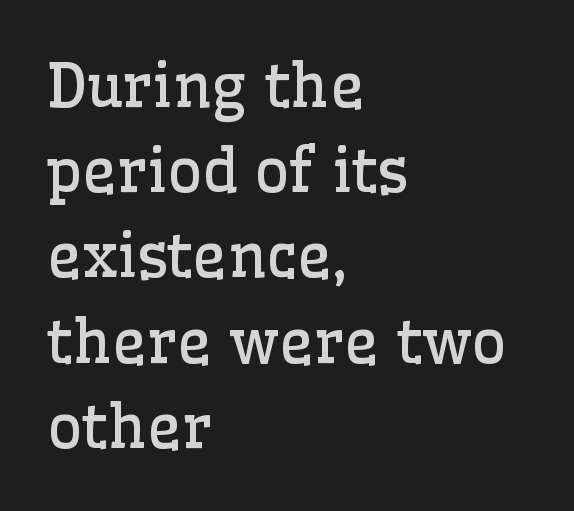
The image shows 60 px regular-weight serif type, upright; set left-aligned, normal line spacing (1.42x), normal letter spacing, not underlined; low stroke contrast and a medium x-height.
